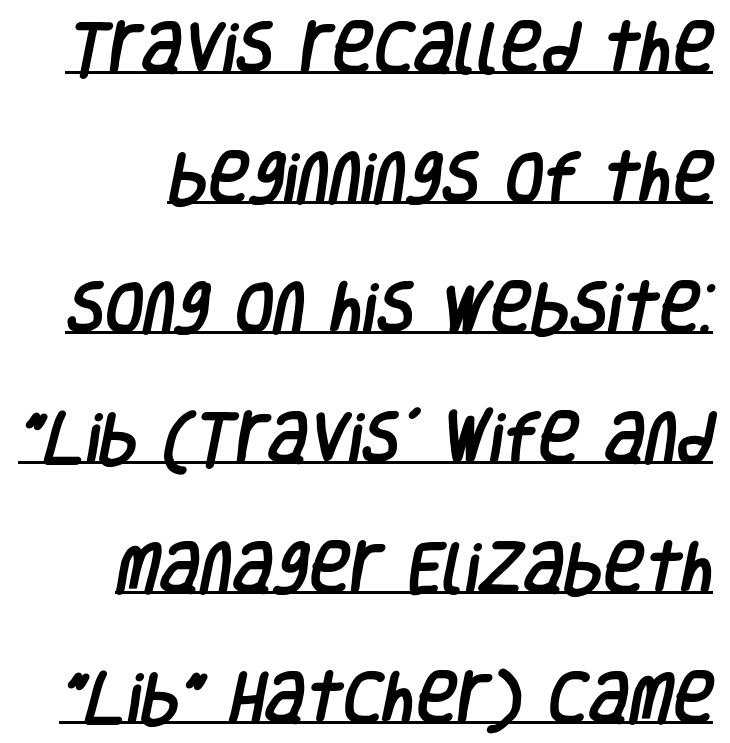
Line spacing here is loose. Note: no serifs on the glyphs. You could call the tracking neutral — neither tight nor loose. These characters rest on top of a visible drawn line. Character widths vary here, with narrow letters taking less room than wide ones.
